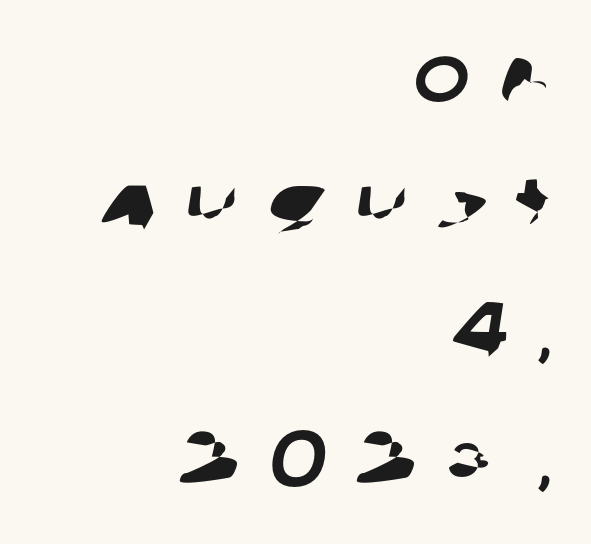
Q: Is the typeface a serif or a sans-serif typeface? A: Sans-serif.
Q: Is the text underlined? A: No.
Q: How is the paragraph aligned? A: Right-aligned.
Q: Is the spacing between letters normal or unusually wide? A: Unusually wide.
Q: Is the spacing between lines tight, normal or loose? A: Normal.
Q: Width (condensed, normal, or wide)? A: Normal.
Q: Stroke contrast? A: Low.
Q: x-height? A: Large.
Q: Monospaced? A: No.
